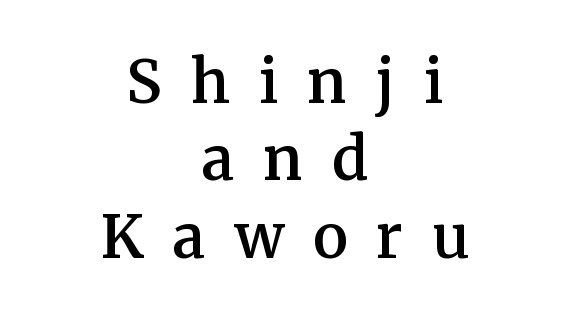
Letter spacing: wide. No word sits above an underline. The setting favours the middle, as headings and verse often do. Leading matches the norm, producing a regular column. Is this a sans? No — the strokes have serifs.
